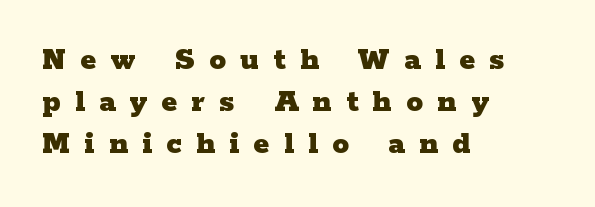
The lines are quadded left. This is heavy type, rendered in bold. Check the space under the baseline: it is left empty. The letters advance in unequal steps, a hallmark of proportional type. When letters stand straight like this, we call the style roman or upright.
